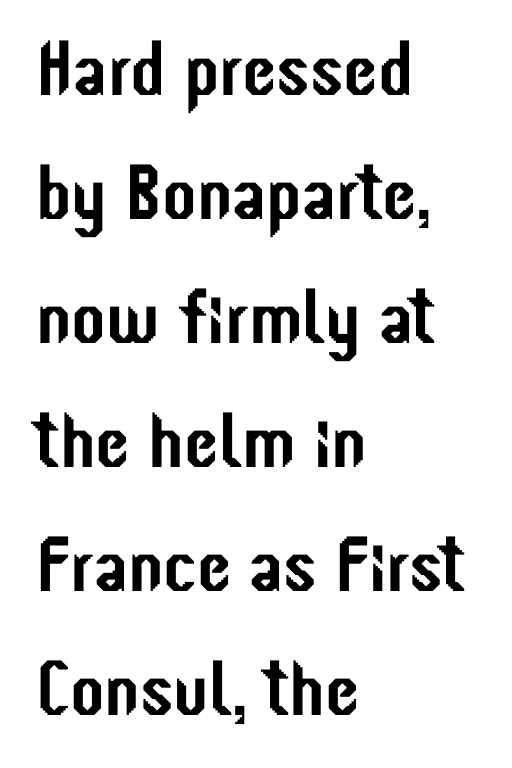
{"serif": "no", "italic": "no", "width": "condensed", "stroke_contrast": "low", "x_height": "medium", "monospaced": "no", "underline": "no", "align": "left", "line_spacing": "normal", "line_spacing_ratio": 1.59, "letter_spacing": "normal", "letter_spacing_em": 0.0, "glyph_px": 78}
